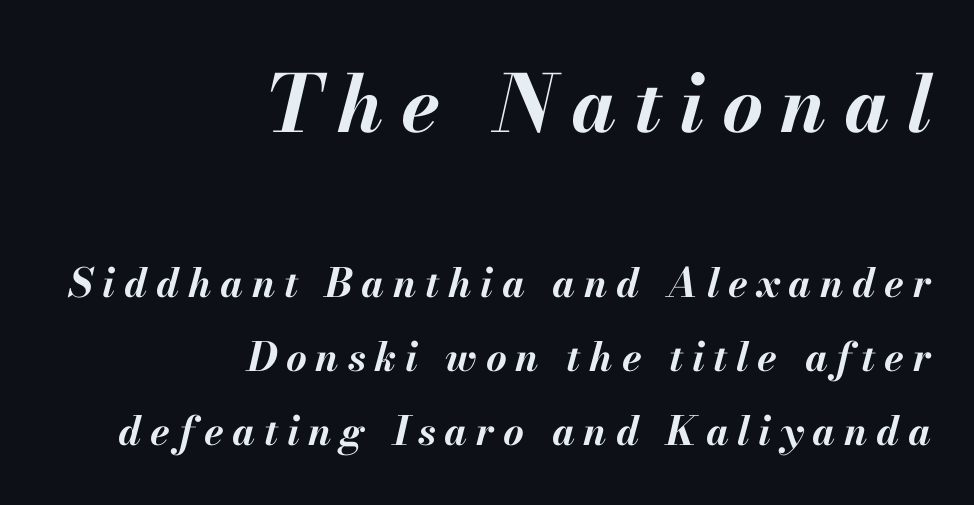
A dark, heavy texture on the line: the type is bold. There's an unmistakable incline to the writing here. Line ends are locked; line starts wander. The upper block of text is set noticeably larger than the block beneath it.
